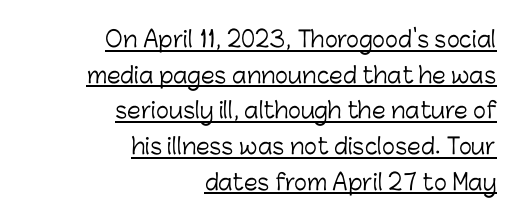
Q: Is the text bold? A: No.
Q: Is the text italic (slanted)? A: No, it is upright.
Q: Is the text underlined? A: Yes.
Q: How is the paragraph aligned? A: Right-aligned.
Q: Is the spacing between letters normal or unusually wide? A: Normal.
Q: Is the spacing between lines tight, normal or loose? A: Normal.
